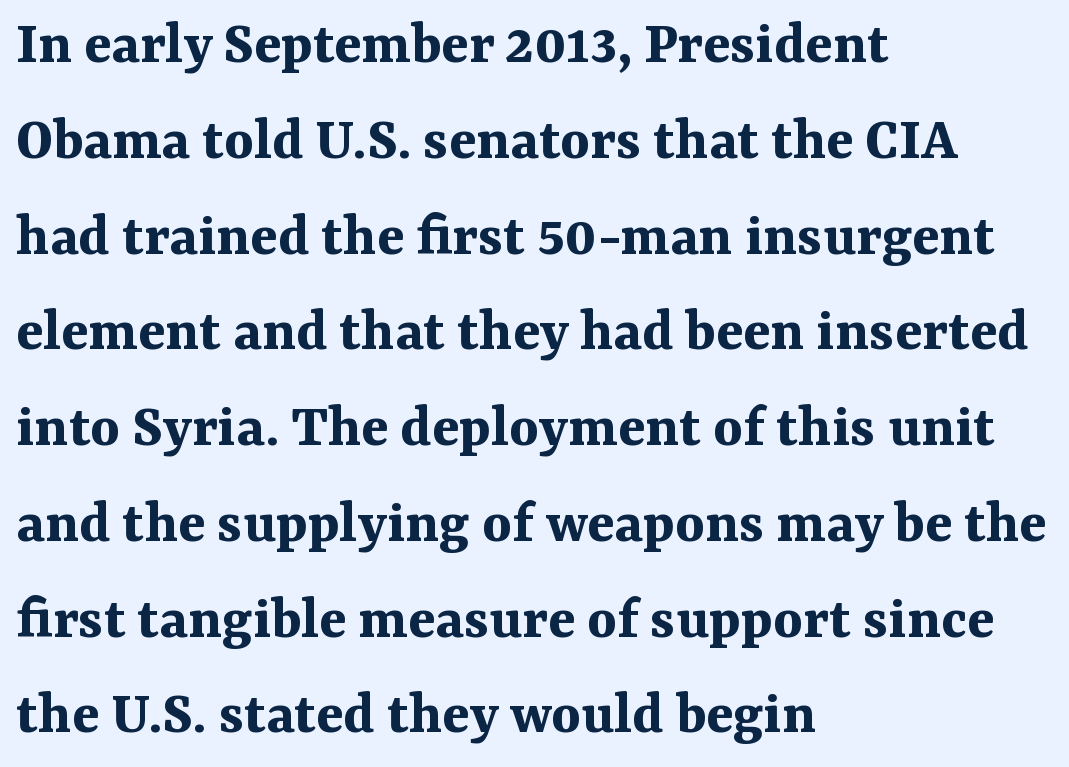
Spacing verdict: proportional, widths tailored to each character. The zone under the glyphs is completely vacant. The strokes are fattened all the way to bold. A serif font was chosen for this passage.
